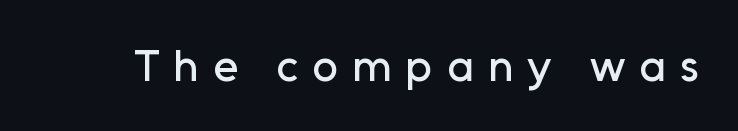
The image shows 45 px sans-serif type, upright; set unusually wide letter spacing (+0.31 em), not underlined; low stroke contrast and a medium x-height.
